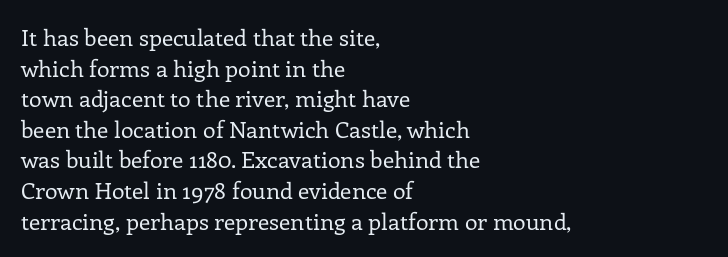
Vertical spacing — default. The text block is weighted toward the left margin, trailing off unevenly rightward. The baseline area is clear. These lines keep a tight, regular rhythm from letter to letter. No extra ink here — the face is not bold.
